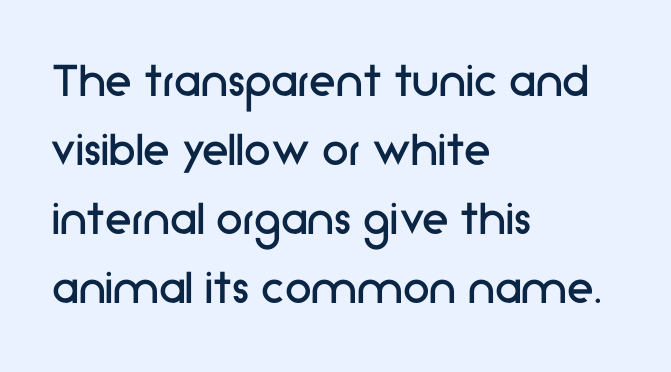
The image shows 54 px regular-weight sans-serif type, upright; set left-aligned, normal line spacing (1.28x), normal letter spacing, not underlined; low stroke contrast and a medium x-height.
